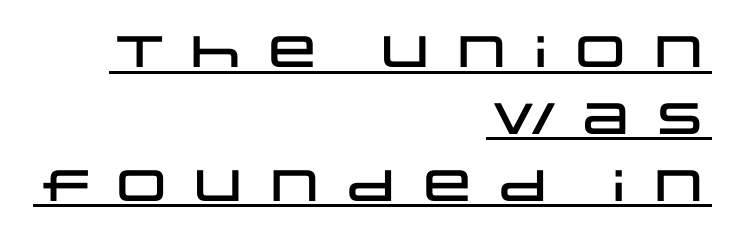
The image shows 44 px wide sans-serif type, upright; set right-aligned, normal line spacing (1.52x), unusually wide letter spacing (+0.23 em), underlined; low stroke contrast and a large x-height.
